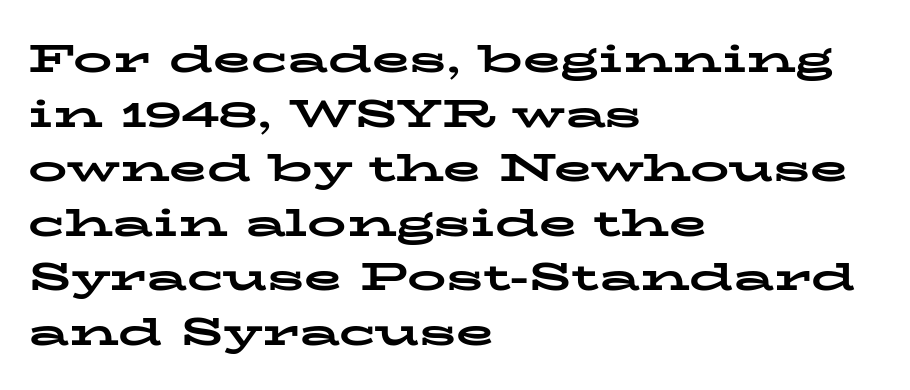
These lines keep a tight, regular rhythm from letter to letter. Tall strokes in this sample are plumb rather than angled. Classification — serif. Has an underline been added? It has not. Do the characters align in a grid? No, the font is proportional. Typesetter's note: full bold, strokes at maximum text heaviness.
